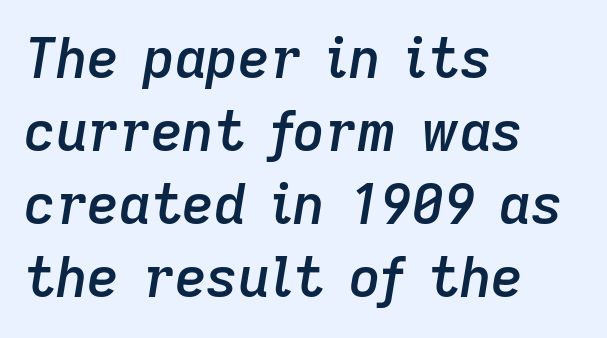
The image shows 55 px semibold type, italic (leaning right); set left-aligned, normal line spacing (1.33x), normal letter spacing, not underlined; low stroke contrast and a medium x-height.
